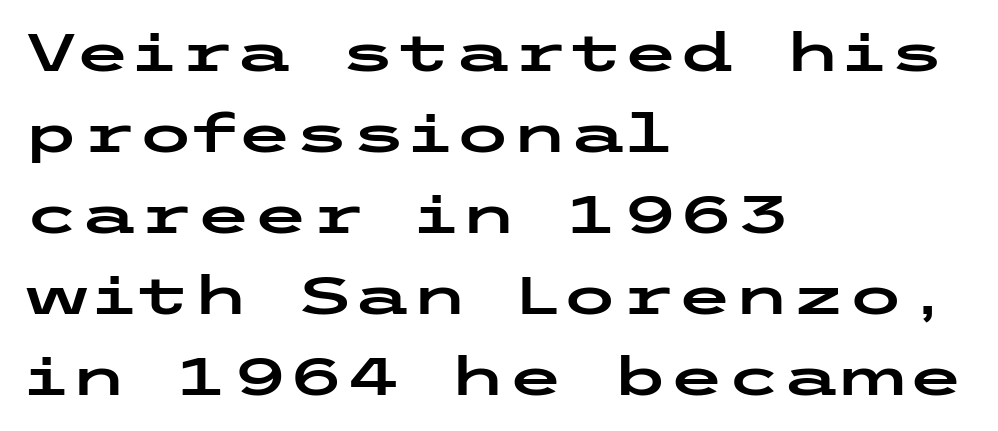
This block has exactly the height ordinary leading produces. Quick note: underline off. Regarding serifs, this sample does without them. Casual observation: everything's shoved over to the left. Look at the tracking — it's just the regular setting, nothing added. The typography opts for an upright posture over an oblique one.
